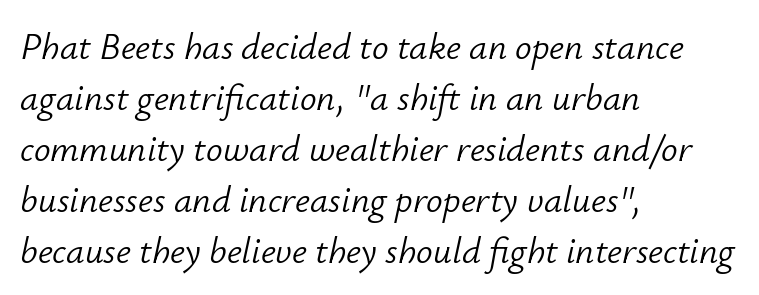
Does extra space separate the letters? No, they use regular spacing. Tall strokes in this sample are angled rather than plumb. Decoration check: the copy has no underline. A student would call this left alignment; a typographer would say flush left, rag right. Regular leading. Think of a printed novel: that variable character pitch is what you see here.
